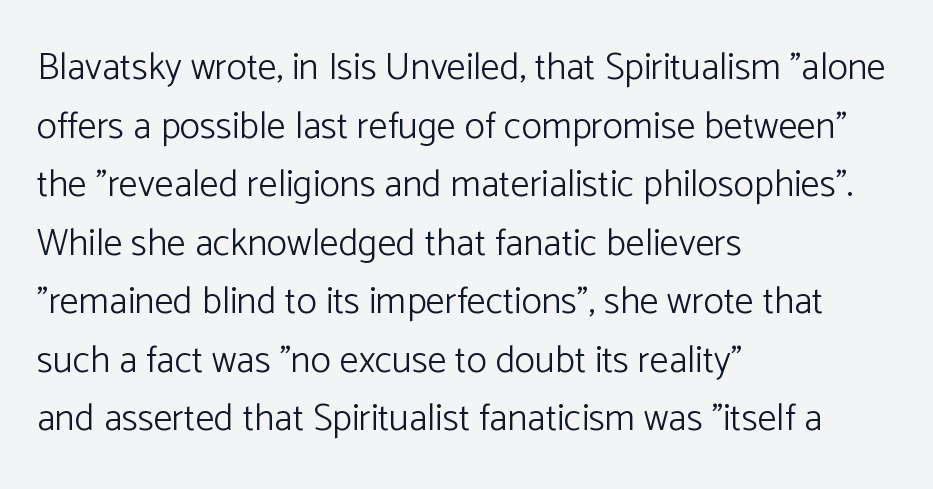
Q: Is the text bold? A: No.
Q: Is the text italic (slanted)? A: No, it is upright.
Q: Is the typeface a serif or a sans-serif typeface? A: Sans-serif.
Q: Is the text underlined? A: No.
Q: How is the paragraph aligned? A: Left-aligned.
Q: Is the spacing between letters normal or unusually wide? A: Normal.
Q: Is the spacing between lines tight, normal or loose? A: Normal.
Q: Width (condensed, normal, or wide)? A: Normal.
Q: Stroke contrast? A: Low.
Q: x-height? A: Medium.
Q: Monospaced? A: No.
